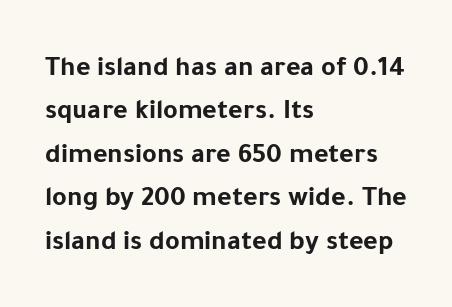
Q: Is the text bold? A: Yes.
Q: Is the text italic (slanted)? A: No, it is upright.
Q: Is the typeface a serif or a sans-serif typeface? A: Sans-serif.
Q: Is the text underlined? A: No.
Q: How is the paragraph aligned? A: Left-aligned.
Q: Is the spacing between letters normal or unusually wide? A: Normal.
Q: Is the spacing between lines tight, normal or loose? A: Normal.
Q: Width (condensed, normal, or wide)? A: Normal.
Q: Stroke contrast? A: Low.
Q: x-height? A: Medium.
Q: Monospaced? A: No.
